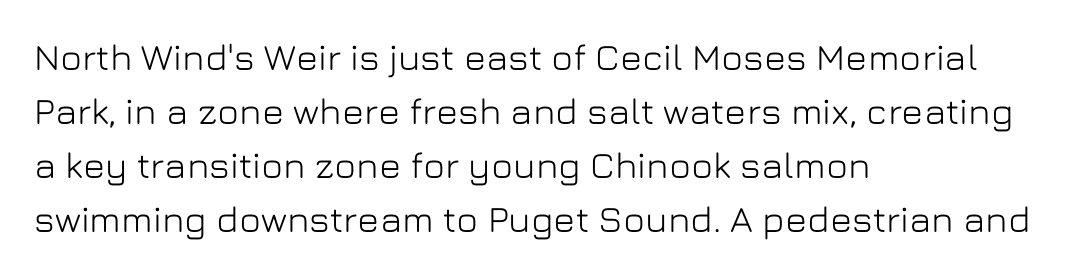
These lines are composed in type without serifs. Decoration check: the copy has no underline. Which margin do the lines hug? The left one — the right edge is uneven. Characters remain perfectly vertical along every line.
